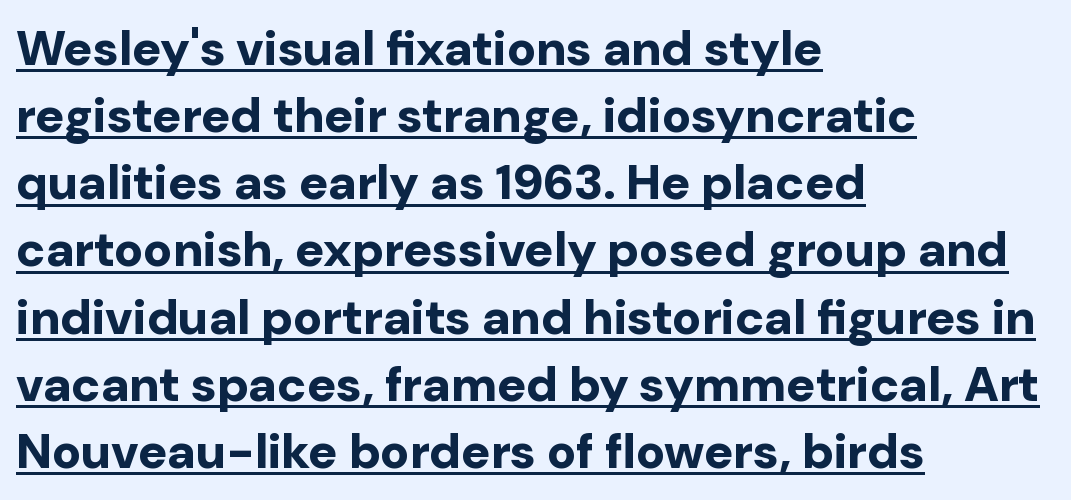
The image shows 49 px bold sans-serif type, upright; set left-aligned, normal line spacing (1.37x), normal letter spacing, underlined; low stroke contrast and a medium x-height.
